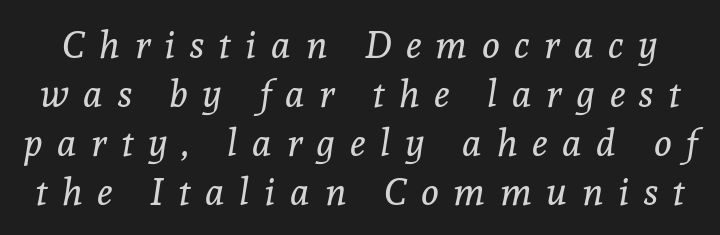
The type is letterspaced generously, with wide tracking. Old-style or modern, the face here clearly has serifs. Slant detected: the letters are inclined. The leading is moderate, giving the passage an even texture.
